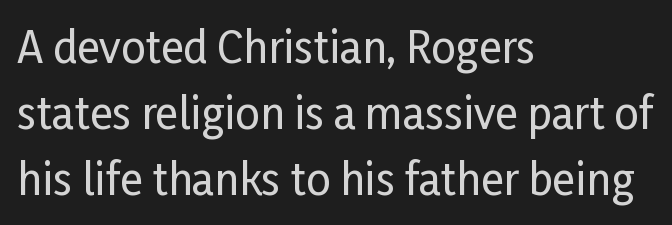
Notice how the passage keeps a crisp vertical edge on the left only. Is this a fixed-width face? No — the glyphs have proportional, varying widths. The specimen omits any rule beneath the text block's lines. Is there much room between lines? A standard amount, neither cramped nor airy.
